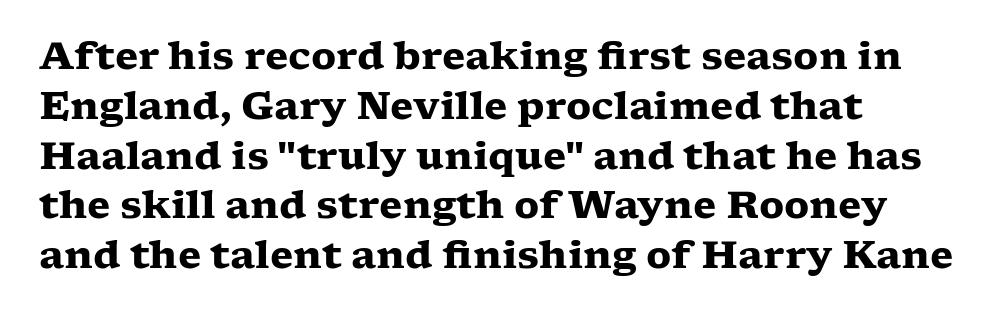
The image shows 38 px heavy, wide serif type, upright; set left-aligned, normal line spacing (1.31x), normal letter spacing, not underlined; low stroke contrast and a medium x-height.
